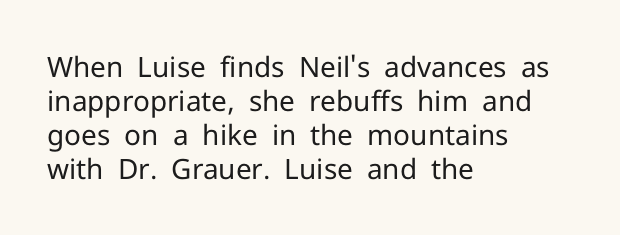
When letters stand straight like this, we call the style roman or upright. Regarding serifs, this sample does without them. The font sits on the lighter half of the weight spectrum, regular included. Spacing verdict: proportional, widths tailored to each character.
